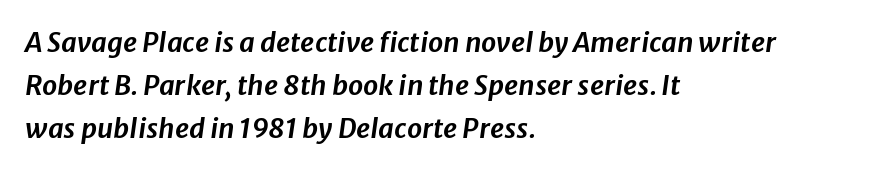
The image shows 27 px text type, italic (leaning right); set left-aligned, normal line spacing (1.59x), normal letter spacing, not underlined.
